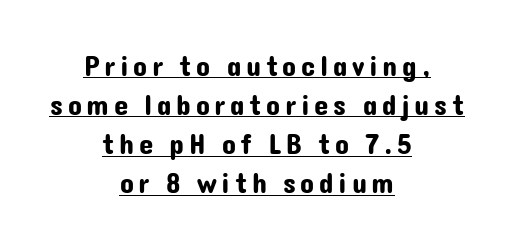
{"serif": "no", "italic": "no", "width": "normal", "stroke_contrast": "low", "x_height": "medium", "monospaced": "no", "underline": "yes", "align": "center", "line_spacing": "normal", "line_spacing_ratio": 1.35, "glyph_px": 29}
